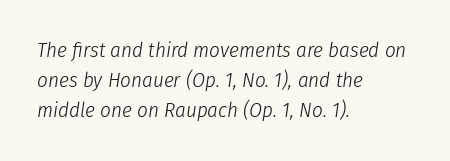
{"italic": "yes", "lean": "right", "slant_degrees": 8, "bold": "no", "underline": "no", "align": "left", "line_spacing": "normal", "line_spacing_ratio": 1.44, "letter_spacing": "normal", "letter_spacing_em": 0.0, "glyph_px": 21}
